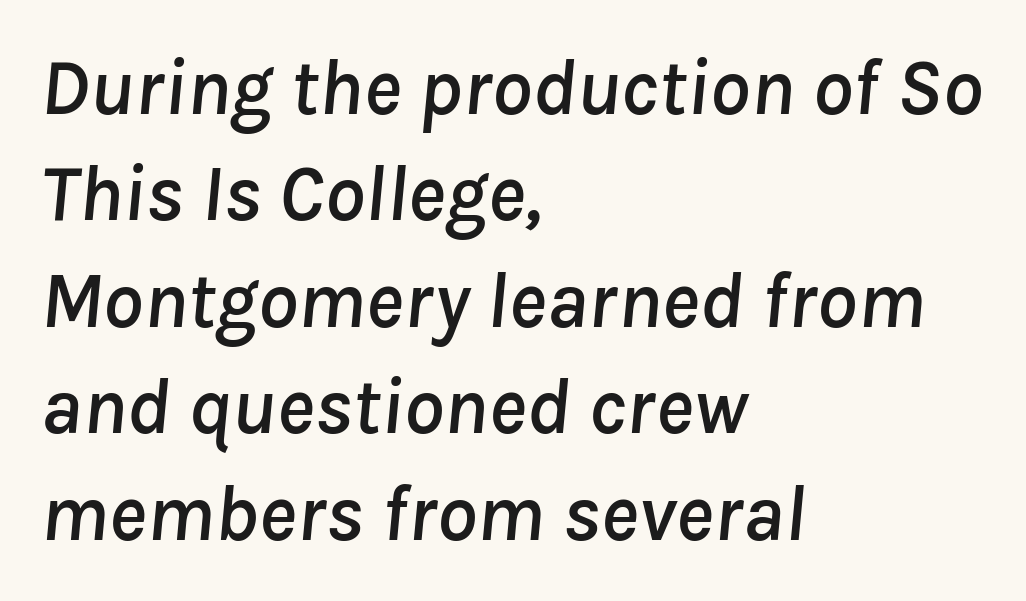
{"italic": "yes", "lean": "right", "slant_degrees": 8, "width": "normal", "stroke_contrast": "low", "x_height": "medium", "monospaced": "no", "underline": "no", "align": "left", "line_spacing": "normal", "line_spacing_ratio": 1.33, "letter_spacing": "normal", "letter_spacing_em": 0.0, "glyph_px": 80}
